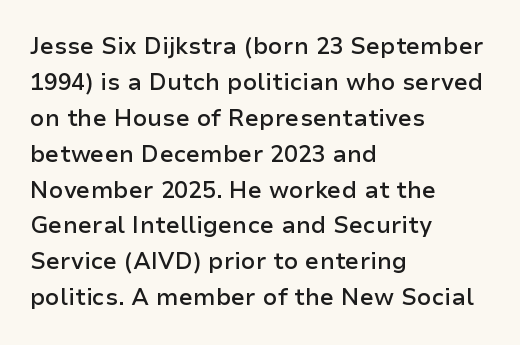
The image shows 23 px text type, upright; set left-aligned, normal line spacing (1.56x), normal letter spacing, not underlined.
